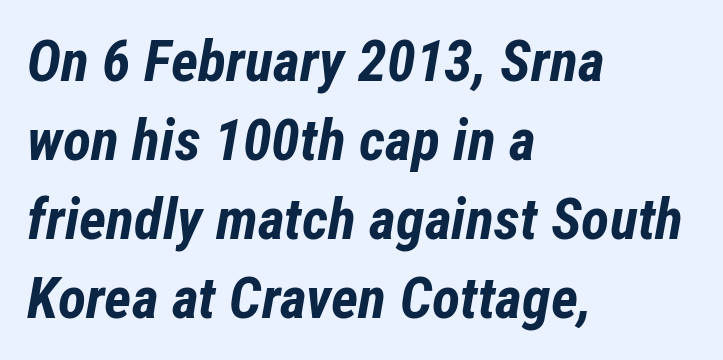
{"italic": "yes", "lean": "right", "slant_degrees": 12, "bold": "yes", "weight": "bold", "width": "condensed", "stroke_contrast": "low", "x_height": "medium", "monospaced": "no", "underline": "no", "align": "left", "line_spacing": "normal", "line_spacing_ratio": 1.36, "letter_spacing": "normal", "letter_spacing_em": 0.0, "glyph_px": 58}
